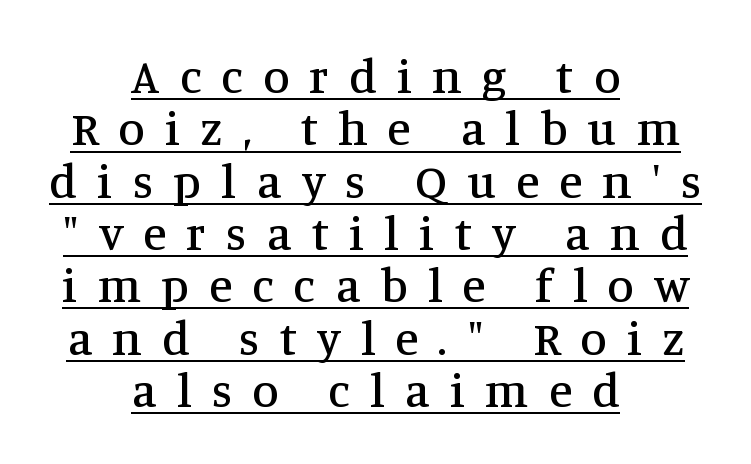
The image shows 48 px serif type, upright; set centered, tight line spacing (1.09x), unusually wide letter spacing (+0.42 em), underlined; medium stroke contrast and a large x-height.
